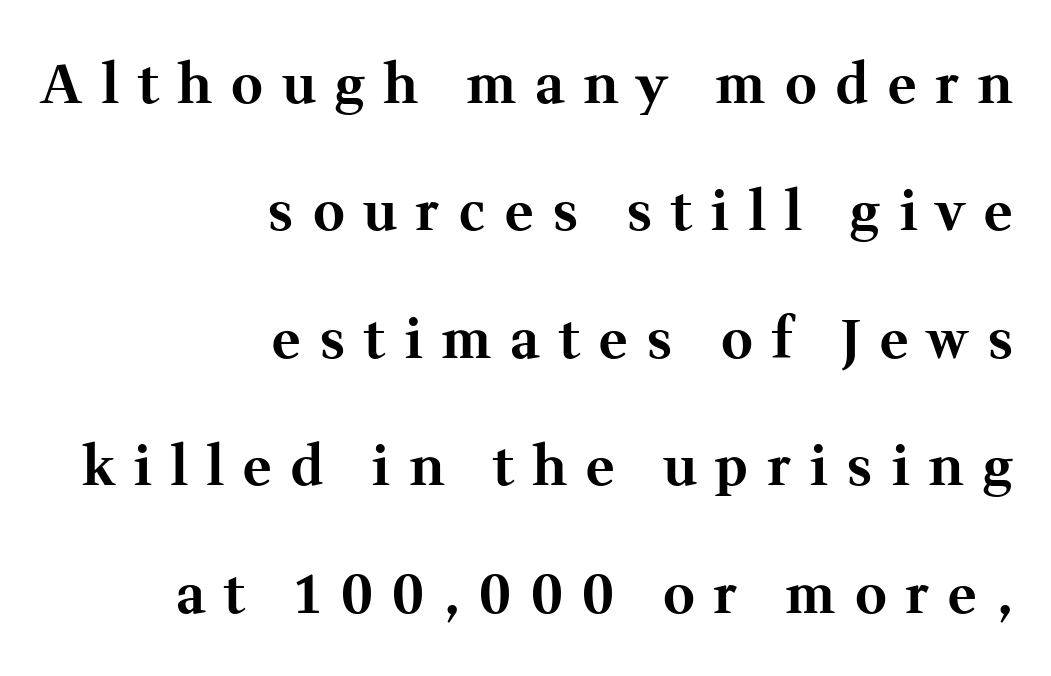
The passage is arranged like a letterhead date or caption credit — flush right. Rows of type keep a wide berth in the vertical direction. Short note: letters widely spaced. Glance below the letters and you will spot only blank space. Typographically, this falls in the serif category.
